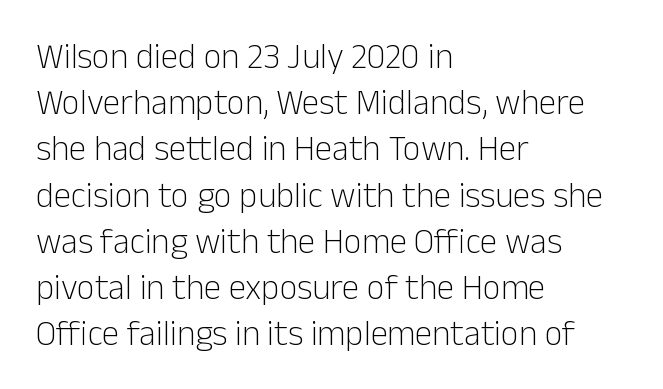
The image shows 35 px light sans-serif type, upright; set left-aligned, normal line spacing (1.32x), normal letter spacing, not underlined; low stroke contrast and a medium x-height.
